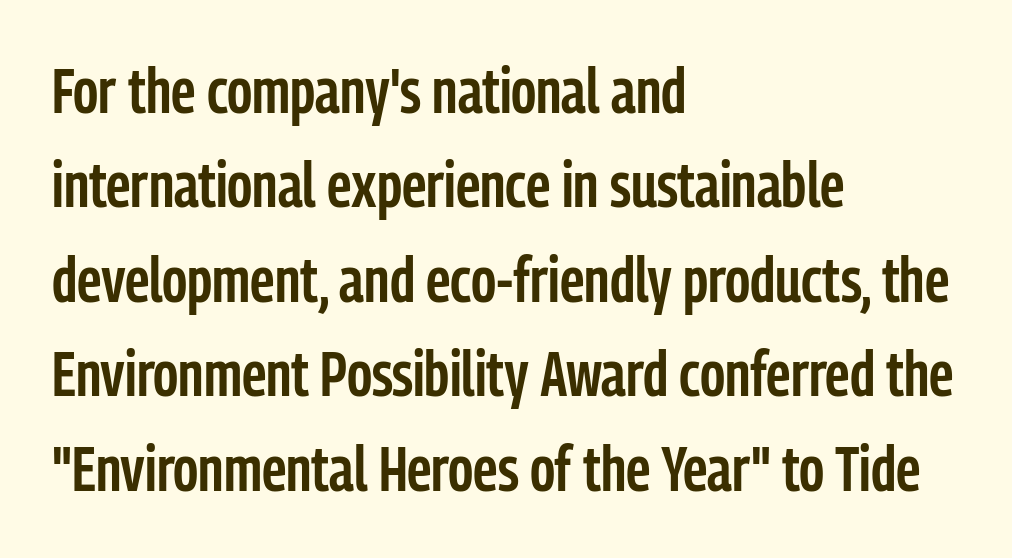
Q: Is the text bold? A: Semi-bold.
Q: Is the text italic (slanted)? A: No, it is upright.
Q: Is the typeface a serif or a sans-serif typeface? A: Sans-serif.
Q: Is the text underlined? A: No.
Q: How is the paragraph aligned? A: Left-aligned.
Q: Is the spacing between letters normal or unusually wide? A: Normal.
Q: Is the spacing between lines tight, normal or loose? A: Normal.
Q: Width (condensed, normal, or wide)? A: Condensed.
Q: Stroke contrast? A: Low.
Q: x-height? A: Medium.
Q: Monospaced? A: No.
